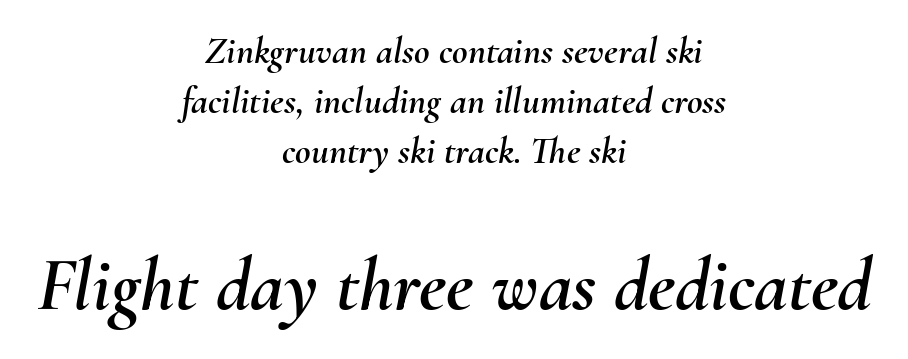
If you drew a line through each stem, it would be angled. Caption: standard tracking, unaltered. Descenders hang freely into open space. A typesetter would call this leading conventional body-copy spacing. The lines are quadded center. Note the varied advance widths — an 'i' is clearly narrower than an 'm'.
